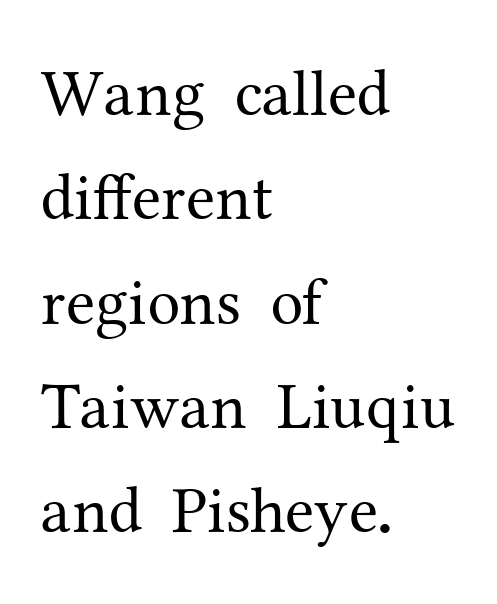
Horizontal bands of white between lines are of average thickness. Standard letterfit; no display-style spreading of the glyphs. One-word summary of the alignment: left. Do the characters align in a grid? No, the font is proportional. Type without underlining.
